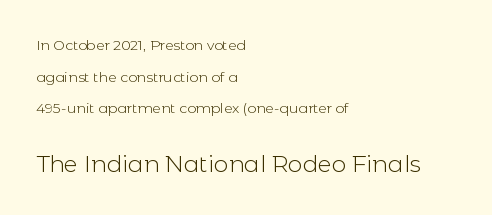
The image shows 23 px text type, upright; set left-aligned, loose line spacing (2.26x), normal letter spacing, not underlined; the second (bottom) block is 1.64x larger.
